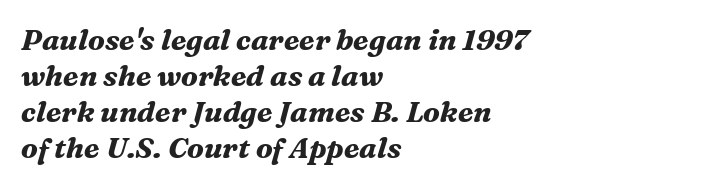
Emphasis-style slanted type is in use. Weight check: bold — yes, fully. Compared with typical body copy, the letter spacing here is the same. The typeface chosen for these lines features serifs. Alignment: flush left.
